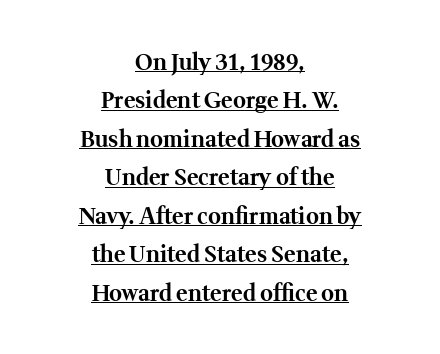
Q: Is the text bold? A: Yes.
Q: Is the text italic (slanted)? A: No, it is upright.
Q: Is the text underlined? A: Yes.
Q: How is the paragraph aligned? A: Centered.
Q: Is the spacing between letters normal or unusually wide? A: Normal.
